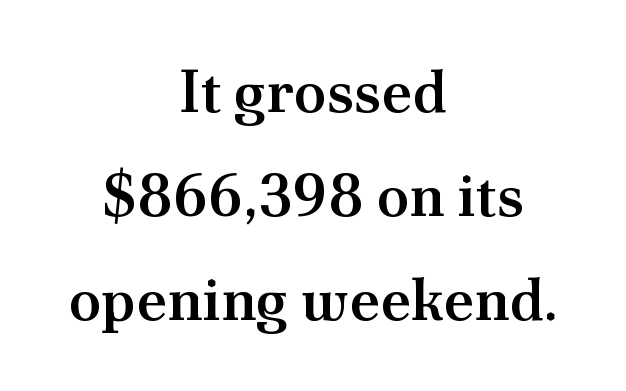
Q: Is the text bold? A: Semi-bold.
Q: Is the text italic (slanted)? A: No, it is upright.
Q: Is the typeface a serif or a sans-serif typeface? A: Serif.
Q: Is the text underlined? A: No.
Q: How is the paragraph aligned? A: Centered.
Q: Is the spacing between letters normal or unusually wide? A: Normal.
Q: Width (condensed, normal, or wide)? A: Normal.
Q: Stroke contrast? A: Medium.
Q: x-height? A: Small.
Q: Monospaced? A: No.
